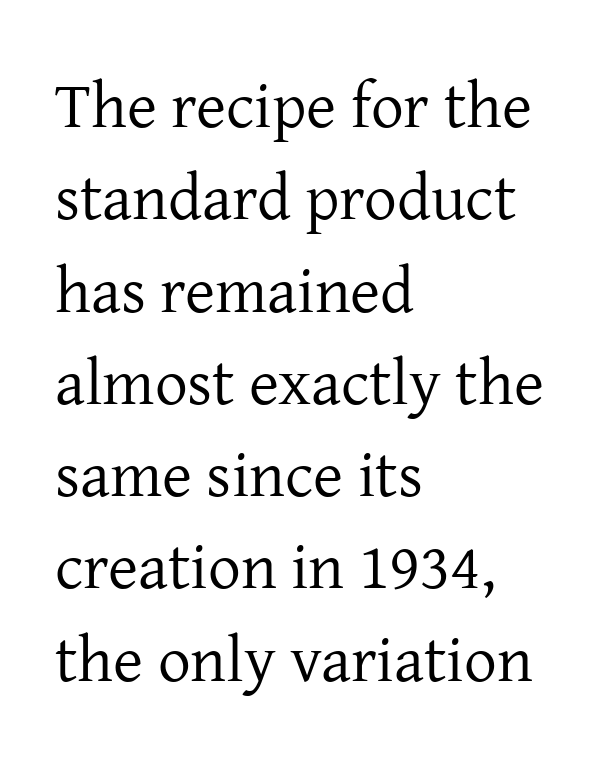
{"serif": "yes", "italic": "no", "bold": "no", "weight": "regular", "width": "normal", "stroke_contrast": "low", "x_height": "medium", "monospaced": "no", "underline": "no", "align": "left", "line_spacing": "normal", "line_spacing_ratio": 1.42, "letter_spacing": "normal", "letter_spacing_em": 0.0, "glyph_px": 65}
